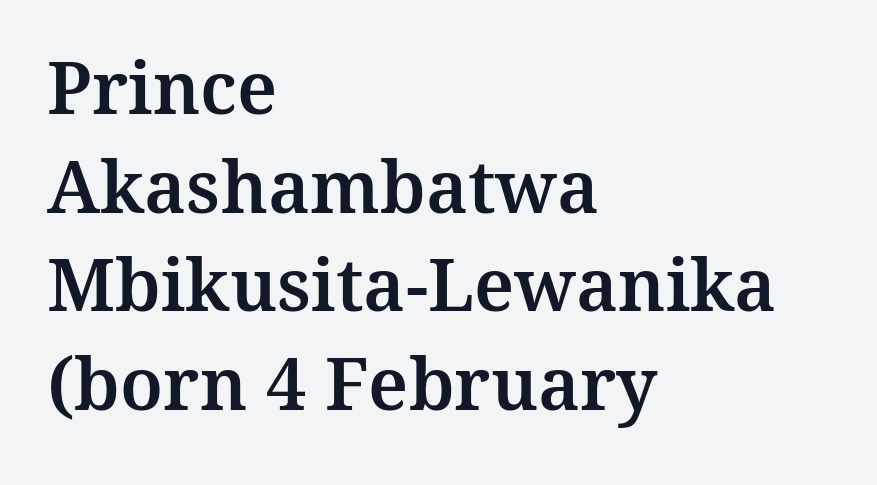
Nope, not italic — everything's standing straight. The rag falls on the right side of this text block. The zone under the glyphs is completely vacant. The passage shown is typed in a proportional face where columns would drift. Students, note that the glyphs here touch the page at normal intervals. Letterform terminals end in serifs throughout the passage.
